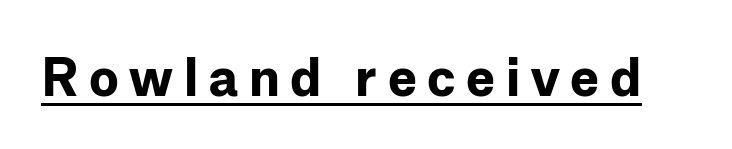
The image shows 54 px bold sans-serif type, upright; set unusually wide letter spacing (+0.2 em), underlined; low stroke contrast and a medium x-height.
